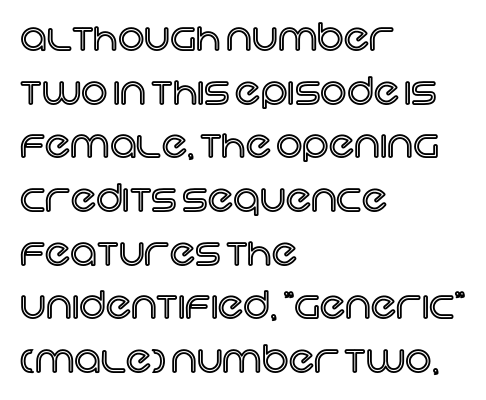
{"italic": "no", "width": "normal", "x_height": "large", "monospaced": "no", "underline": "no", "align": "left", "line_spacing": "normal", "line_spacing_ratio": 1.45, "letter_spacing": "normal", "letter_spacing_em": 0.0, "glyph_px": 37}
